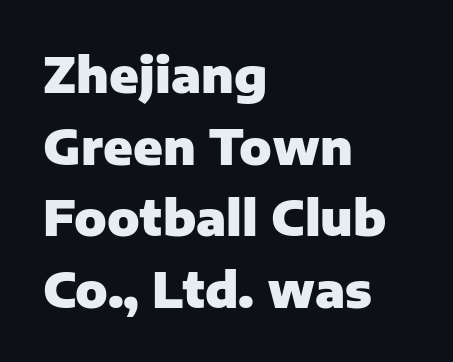
The image shows 48 px heavy sans-serif type, upright; set left-aligned, normal line spacing (1.49x), normal letter spacing, not underlined; low stroke contrast and a medium x-height.
